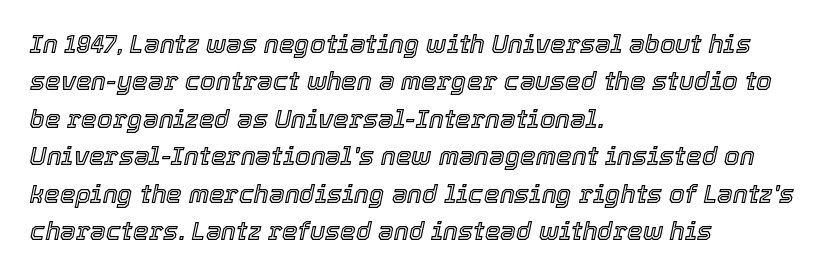
{"italic": "yes", "lean": "right", "slant_degrees": 12, "underline": "no", "align": "left", "line_spacing": "normal", "line_spacing_ratio": 1.5, "letter_spacing": "normal", "letter_spacing_em": 0.0, "glyph_px": 25}
